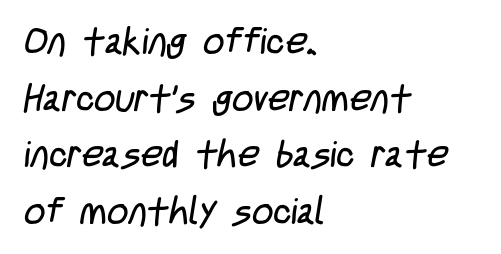
Regular leading. Left-aligned paragraph, ragged on the right. Caption: standard tracking, unaltered. Any mark beneath the type? The region is blank.
